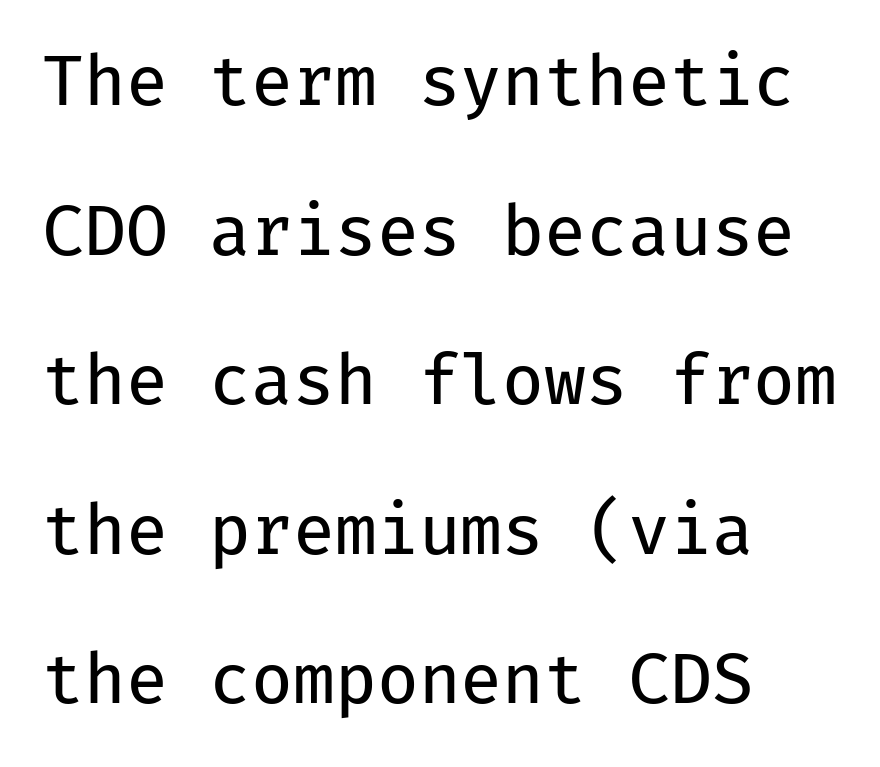
{"serif": "no", "italic": "no", "bold": "no", "weight": "regular", "width": "normal", "stroke_contrast": "low", "x_height": "medium", "monospaced": "yes", "underline": "no", "align": "left", "line_spacing": "loose", "line_spacing_ratio": 2.2, "letter_spacing": "normal", "letter_spacing_em": 0.0, "glyph_px": 68}
